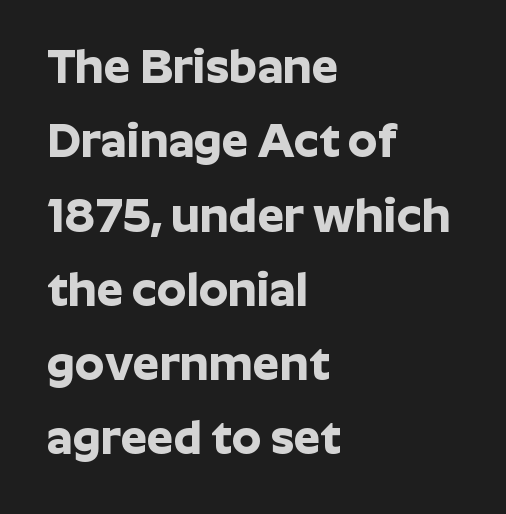
{"serif": "no", "italic": "no", "bold": "yes", "weight": "bold", "width": "normal", "stroke_contrast": "low", "x_height": "medium", "monospaced": "no", "underline": "no", "align": "left", "line_spacing": "normal", "line_spacing_ratio": 1.58, "letter_spacing": "normal", "letter_spacing_em": 0.0, "glyph_px": 47}
